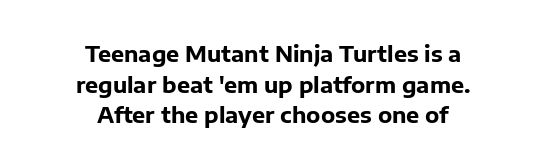
Casual observation: everything's sitting right in the middle. Tracking value appears to be zero — textbook default spacing. Emphasis by weight is at full strength: bold. Underlining? Definitely not there. Successive baselines arrive at the customary interval.
